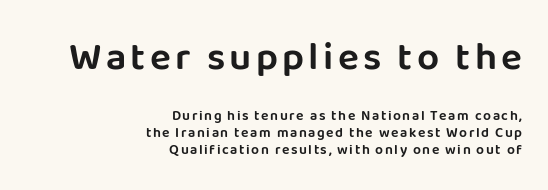
Q: Is the text italic (slanted)? A: No, it is upright.
Q: Is the typeface a serif or a sans-serif typeface? A: Sans-serif.
Q: Is the text underlined? A: No.
Q: How is the paragraph aligned? A: Right-aligned.
Q: Which block of text is set in a larger size, the first (top) or the second (bottom)? A: The first (top) one.
Q: Width (condensed, normal, or wide)? A: Normal.
Q: Stroke contrast? A: Low.
Q: x-height? A: Large.
Q: Monospaced? A: No.
